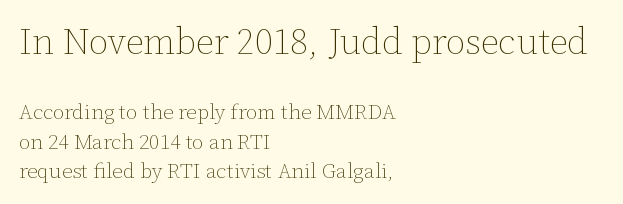
{"italic": "no", "bold": "no", "weight": "thin", "width": "normal", "stroke_contrast": "low", "x_height": "medium", "monospaced": "no", "underline": "no", "align": "left", "line_spacing": "normal", "line_spacing_ratio": 1.4, "letter_spacing": "normal", "letter_spacing_em": 0.0, "larger_block": "first", "size_ratio": 1.71, "glyph_px": 36}
